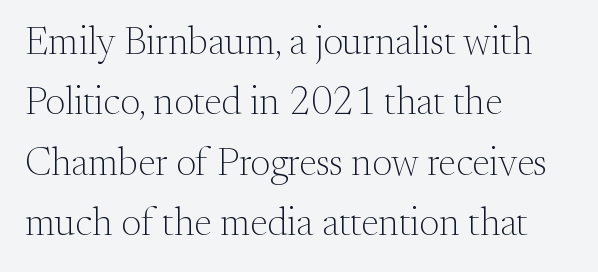
{"serif": "yes", "italic": "no", "bold": "no", "weight": "light", "width": "normal", "stroke_contrast": "medium", "x_height": "small", "monospaced": "no", "underline": "no", "align": "left", "line_spacing": "normal", "line_spacing_ratio": 1.55, "letter_spacing": "normal", "letter_spacing_em": 0.0, "glyph_px": 39}
